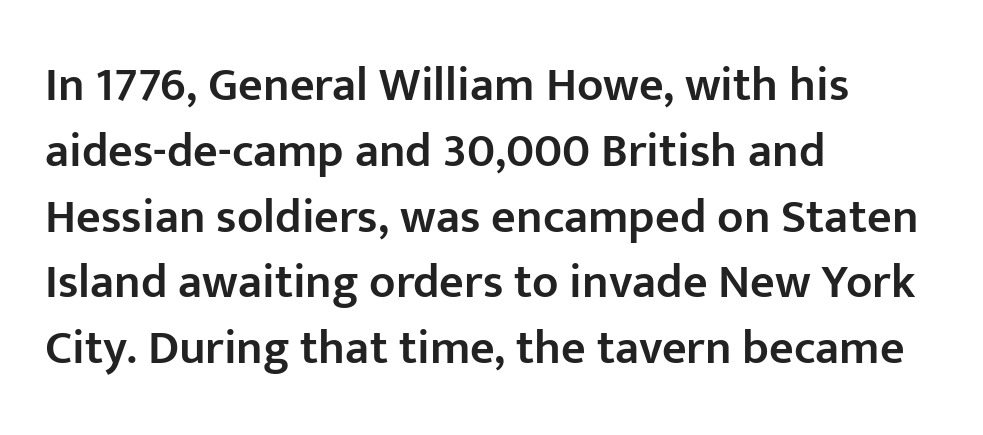
{"serif": "no", "italic": "no", "bold": "semi", "weight": "semibold", "width": "normal", "stroke_contrast": "low", "x_height": "medium", "monospaced": "no", "underline": "no", "align": "left", "line_spacing": "normal", "line_spacing_ratio": 1.37, "letter_spacing": "normal", "letter_spacing_em": 0.0, "glyph_px": 48}
